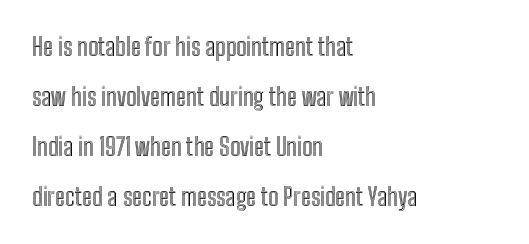
Q: Is the text italic (slanted)? A: No, it is upright.
Q: Is the text underlined? A: No.
Q: How is the paragraph aligned? A: Left-aligned.
Q: Is the spacing between letters normal or unusually wide? A: Normal.
Q: Is the spacing between lines tight, normal or loose? A: Loose.
